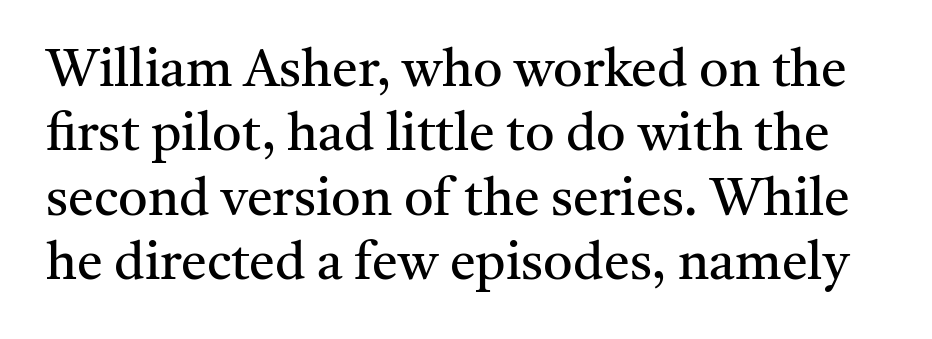
The image shows 52 px regular-weight serif type, upright; set line spacing 1.24x, normal letter spacing, not underlined; medium stroke contrast and a medium x-height.
